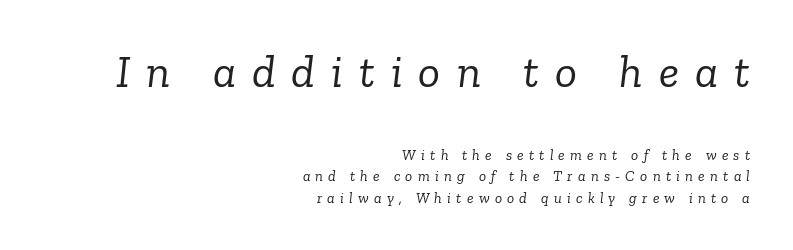
The rendering applies a slant to the glyphs. Yep, those are serifs on the letters. The type is letterspaced generously, with wide tracking. The typeface has the unassuming heft of standard copy or less.
